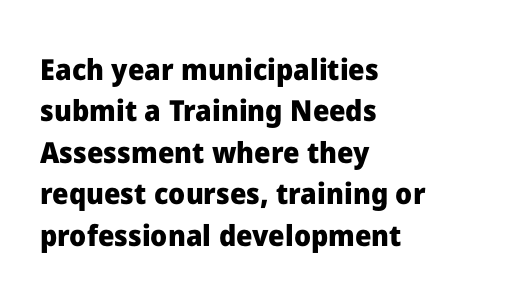
{"serif": "no", "italic": "no", "bold": "yes", "weight": "heavy", "width": "normal", "stroke_contrast": "low", "x_height": "medium", "monospaced": "no", "underline": "no", "align": "left", "line_spacing": "normal", "line_spacing_ratio": 1.43, "letter_spacing": "normal", "letter_spacing_em": 0.0, "glyph_px": 29}
